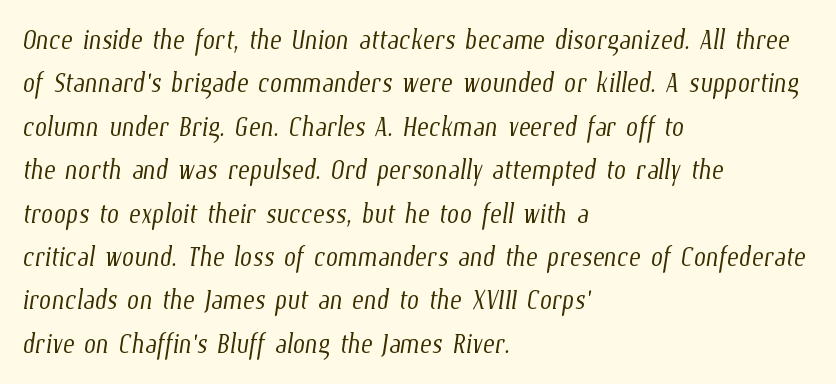
Weight class: somewhere from thin through regular. Looks like regular typesetting: each glyph gets only the width it needs. The setting favours the left margin, as ordinary paragraphs usually do. The string is rendered with underlining switched off.
